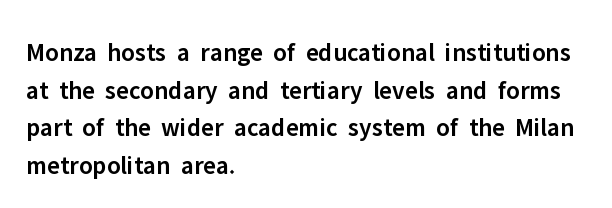
The image shows 26 px text type, upright; set left-aligned, normal line spacing (1.45x), normal letter spacing, not underlined.
